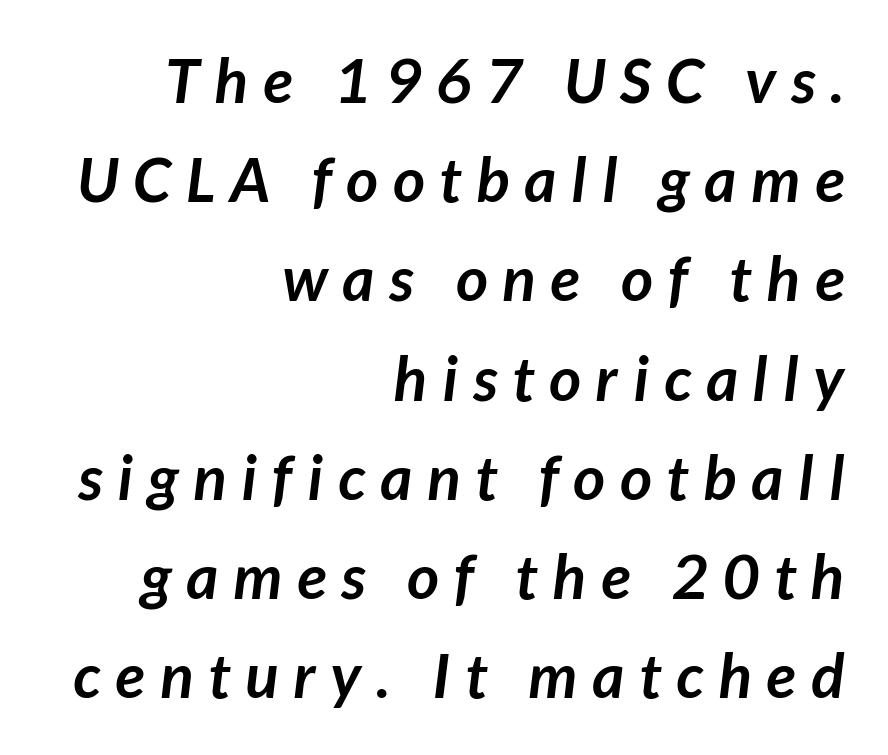
{"serif": "no", "bold": "yes", "weight": "semibold", "width": "normal", "stroke_contrast": "low", "x_height": "medium", "monospaced": "no", "underline": "no", "align": "right", "line_spacing": "normal", "line_spacing_ratio": 1.6, "letter_spacing": "wide", "letter_spacing_em": 0.24, "glyph_px": 62}
